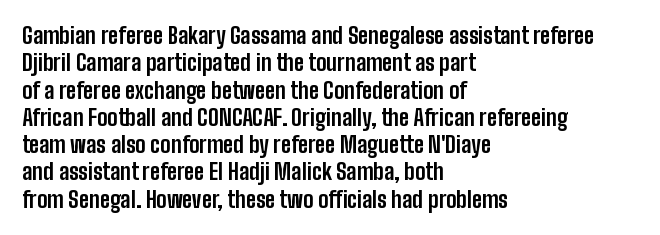
The image shows 22 px bold type, upright; set left-aligned, line spacing 1.24x, normal letter spacing, not underlined.
